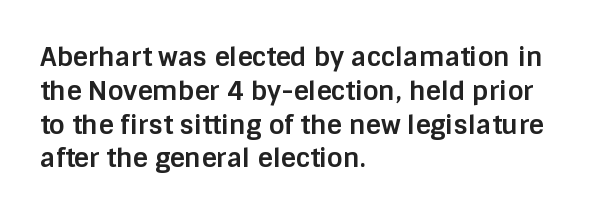
{"italic": "no", "bold": "yes", "underline": "no", "align": "left", "line_spacing": "normal", "line_spacing_ratio": 1.3, "letter_spacing": "normal", "letter_spacing_em": 0.0, "glyph_px": 26}
